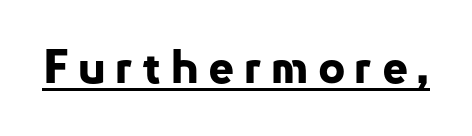
{"serif": "no", "italic": "no", "bold": "yes", "weight": "bold", "width": "normal", "stroke_contrast": "low", "x_height": "small", "monospaced": "no", "underline": "yes", "letter_spacing": "wide", "letter_spacing_em": 0.2, "glyph_px": 46}
